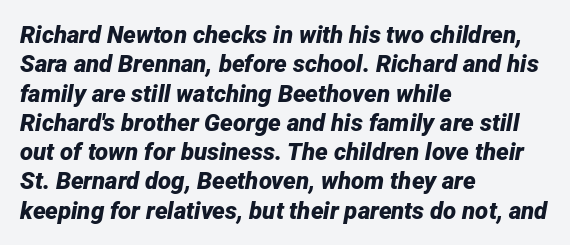
The paragraph has a hard left edge and a soft right edge. The rendering keeps characters at their native spacing. The typography opts for an oblique posture over an upright one. The font is running at its bold setting.
